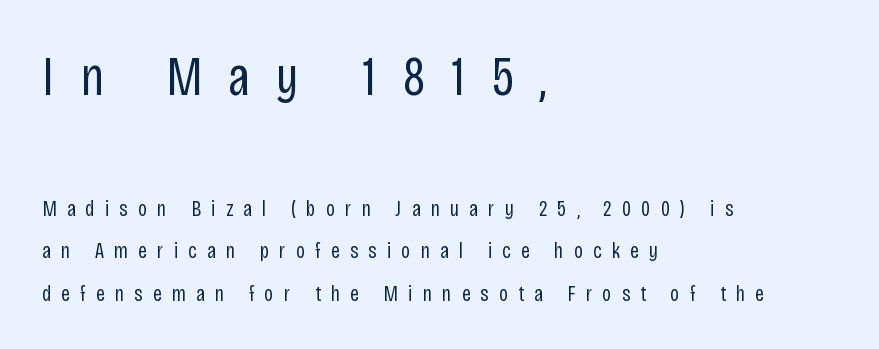
{"serif": "no", "italic": "no", "bold": "no", "weight": "regular", "width": "condensed", "stroke_contrast": "low", "x_height": "large", "monospaced": "no", "underline": "no", "align": "left", "line_spacing": "loose", "line_spacing_ratio": 1.93, "letter_spacing": "wide", "letter_spacing_em": 0.46, "larger_block": "first", "size_ratio": 2.55, "glyph_px": 56}
